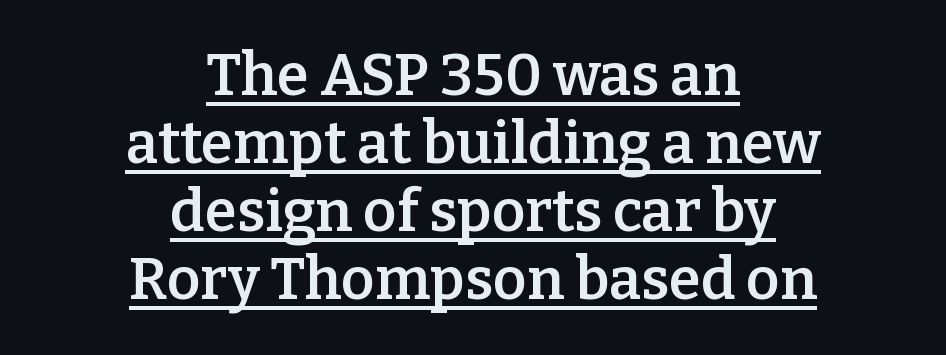
{"serif": "yes", "italic": "no", "bold": "semi", "weight": "semibold", "width": "normal", "stroke_contrast": "low", "x_height": "medium", "monospaced": "no", "underline": "yes", "align": "center", "line_spacing_ratio": 1.17, "letter_spacing": "normal", "letter_spacing_em": 0.0, "glyph_px": 58}
